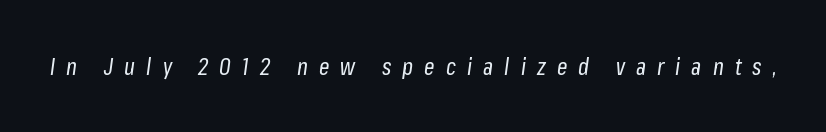
{"italic": "yes", "lean": "right", "slant_degrees": 8, "bold": "no", "underline": "no", "letter_spacing": "wide", "letter_spacing_em": 0.48, "glyph_px": 23}
